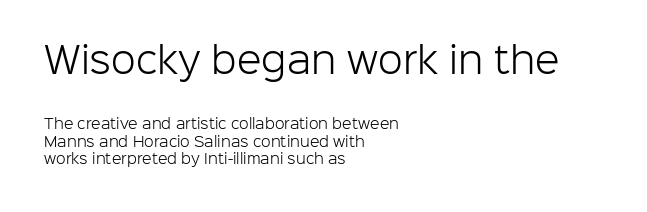
Characters follow at the spacing the type designer built in. Nope, no serifs anywhere on these letters. Spacing verdict: proportional, widths tailored to each character. Letters have the restrained weight of plain body copy at most.
